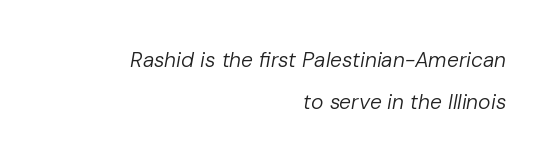
{"italic": "yes", "lean": "right", "slant_degrees": 10, "bold": "no", "underline": "no", "align": "right", "line_spacing": "loose", "line_spacing_ratio": 1.98, "letter_spacing": "normal", "letter_spacing_em": 0.0, "glyph_px": 21}
